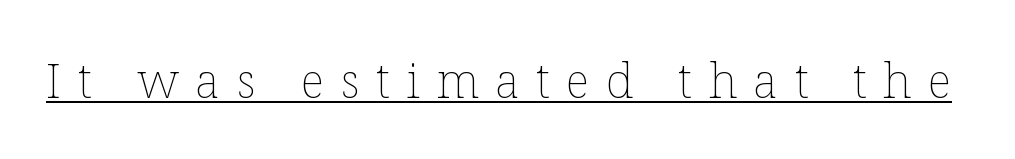
Every character sits straight up, as roman type does. The rendering inserts visible extra space after every character. The font sits on the lighter half of the weight spectrum, regular included. The specimen includes a rule beneath the text block's lines. Varying glyph widths throughout — classic text-font behaviour.
